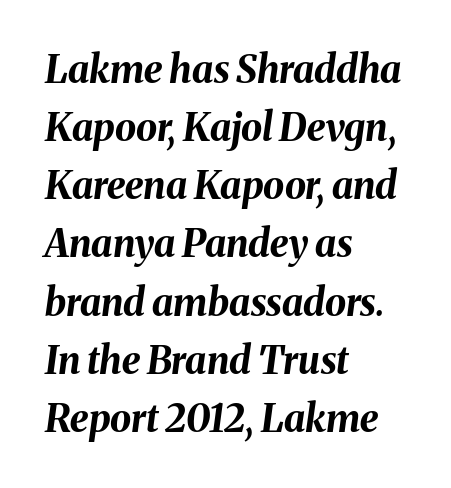
The image shows 38 px bold type, italic (leaning right); set left-aligned, normal line spacing (1.53x), normal letter spacing, not underlined; medium stroke contrast and a medium x-height.
